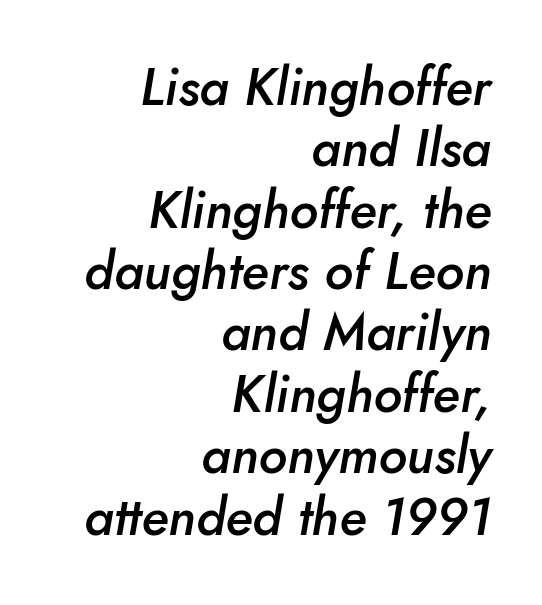
The image shows 52 px semibold type, italic (leaning right); set right-aligned, line spacing 1.18x, normal letter spacing, not underlined; low stroke contrast and a small x-height.
